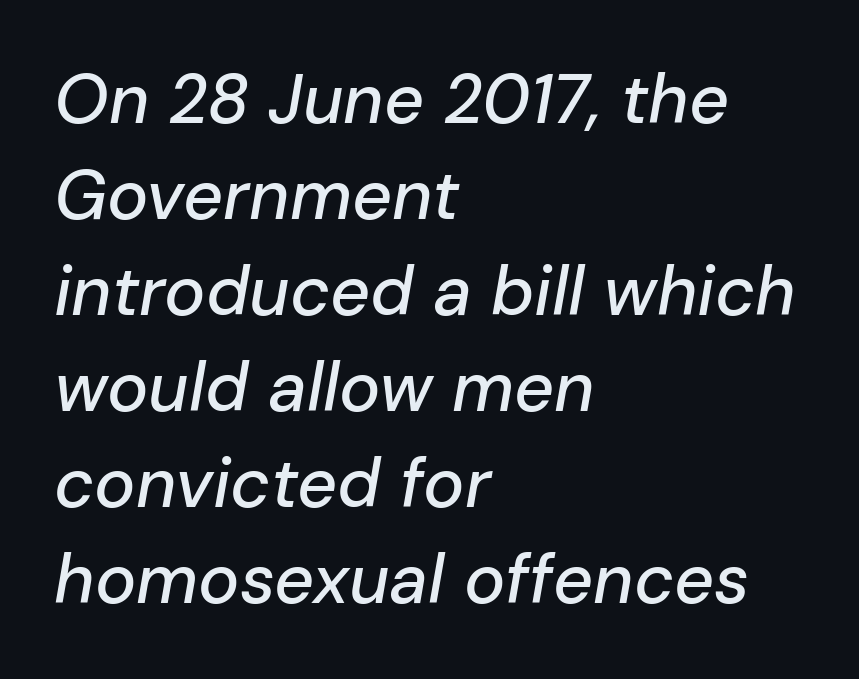
Varying glyph widths throughout — classic text-font behaviour. The letters sit at their default tracking, neither squeezed nor spread. A typesetter would call this leading conventional body-copy spacing. Quick note: underline off. Italic: yes, the glyphs are oblique. One-word summary of the alignment: left.
